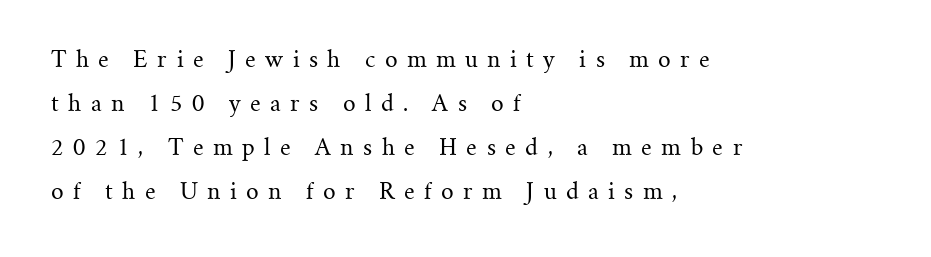
This rendering widens character spacing well past its baseline value. The type sits square on the baseline with zero lean. Weight: in the light-to-regular range. One glance says open: line gaps are wider than usual. A classic flush-left, rag-right setting is used for this passage. The baseline area is clear.
